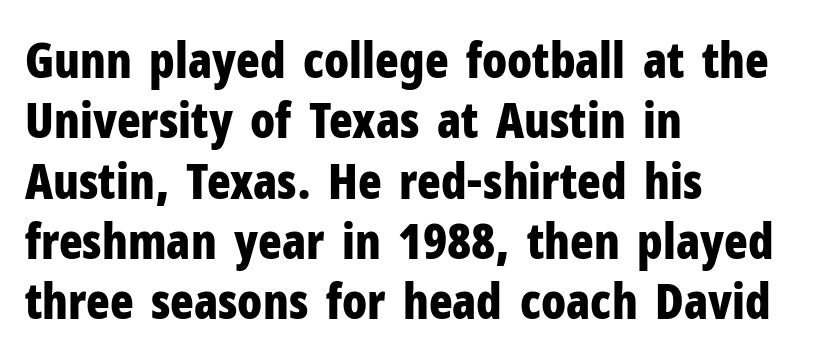
Inter-character spacing is left at the font's built-in metrics. Typesetter's note: full bold, strokes at maximum text heaviness. Anything drawn beneath the words? Only blank space. The face used here is proportionally spaced, like ordinary book or web type. Regarding serifs, this sample does without them.
